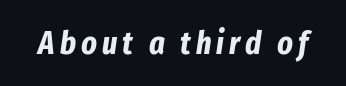
{"italic": "yes", "lean": "right", "slant_degrees": 8, "bold": "yes", "weight": "bold", "width": "condensed", "stroke_contrast": "low", "x_height": "medium", "monospaced": "no", "underline": "no", "glyph_px": 33}
